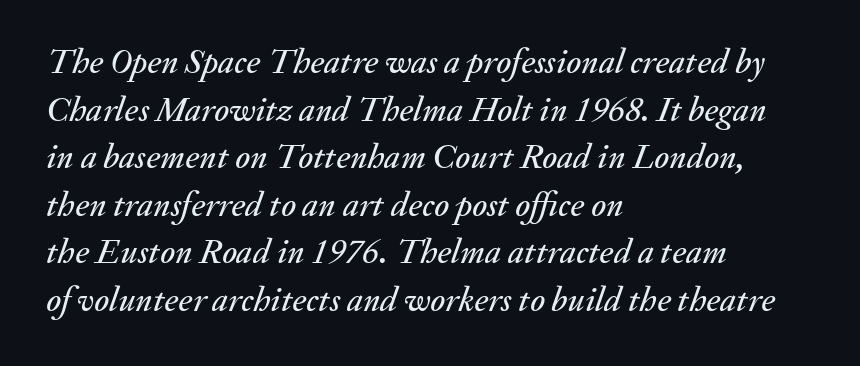
The tracking reads as untouched default to a designer's eye. Rendered with sloped, italic letterforms. The baseline area is clear. A normal amount of white space separates one row of letters from the next.
